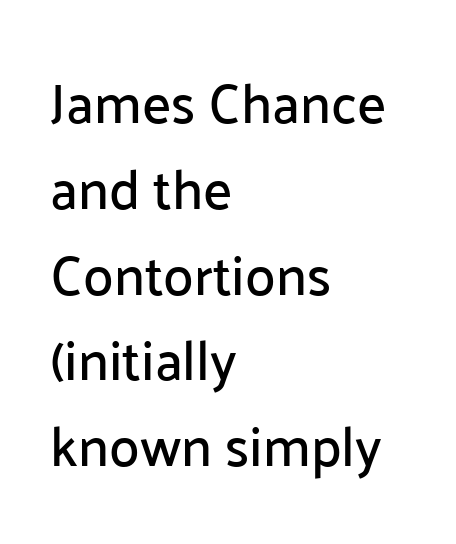
Q: Is the text italic (slanted)? A: No, it is upright.
Q: Is the typeface a serif or a sans-serif typeface? A: Sans-serif.
Q: Is the text underlined? A: No.
Q: How is the paragraph aligned? A: Left-aligned.
Q: Is the spacing between letters normal or unusually wide? A: Normal.
Q: Is the spacing between lines tight, normal or loose? A: Normal.
Q: Width (condensed, normal, or wide)? A: Normal.
Q: Stroke contrast? A: Low.
Q: x-height? A: Medium.
Q: Monospaced? A: No.
